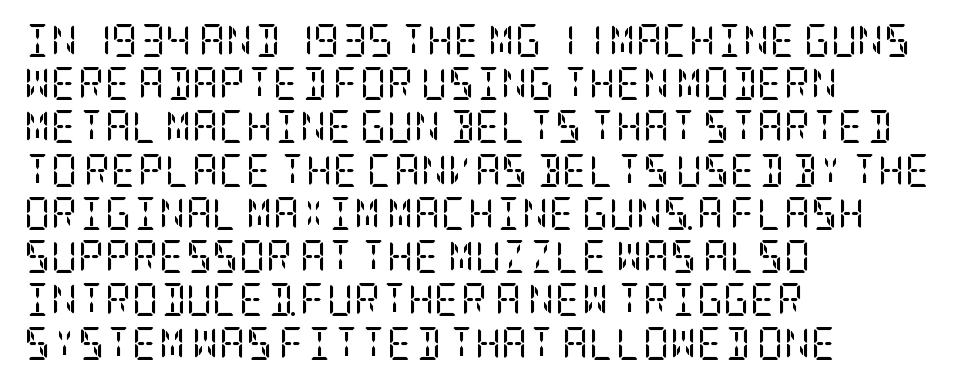
{"serif": "yes", "italic": "no", "bold": "no", "weight": "regular", "width": "condensed", "stroke_contrast": "low", "x_height": "large", "underline": "no", "align": "left", "line_spacing": "normal", "line_spacing_ratio": 1.31, "letter_spacing": "normal", "letter_spacing_em": 0.0, "glyph_px": 33}
